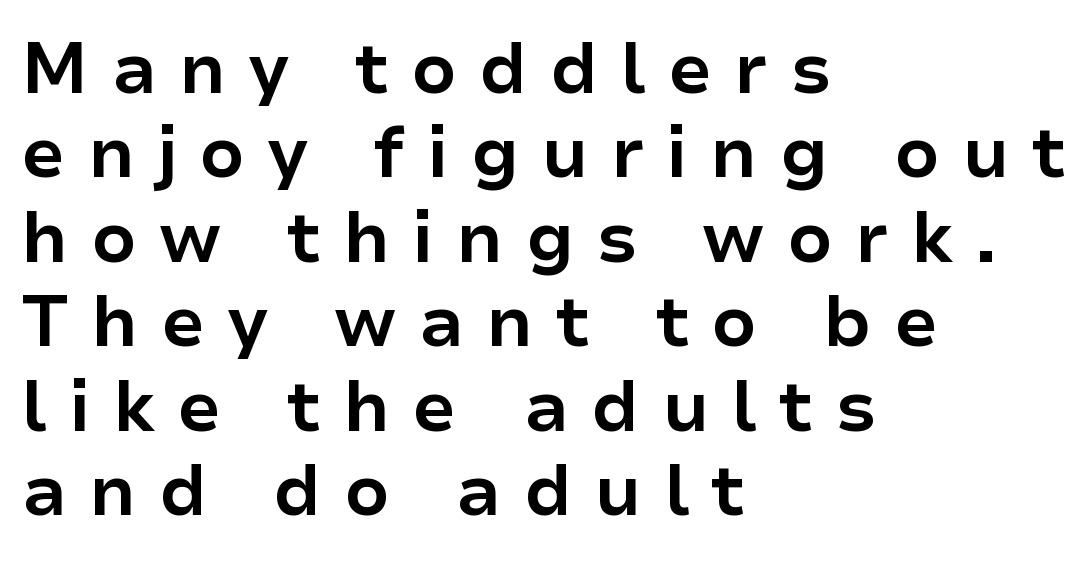
The passage shown is typed in a proportional face where columns would drift. These lines carry a lot of weight — the face is fully bold. Examine the stroke ends and you'll find no serifs. This rendering widens character spacing well past its baseline value. Bare-footed words on every line. Ordinary non-slanted type is in use.
